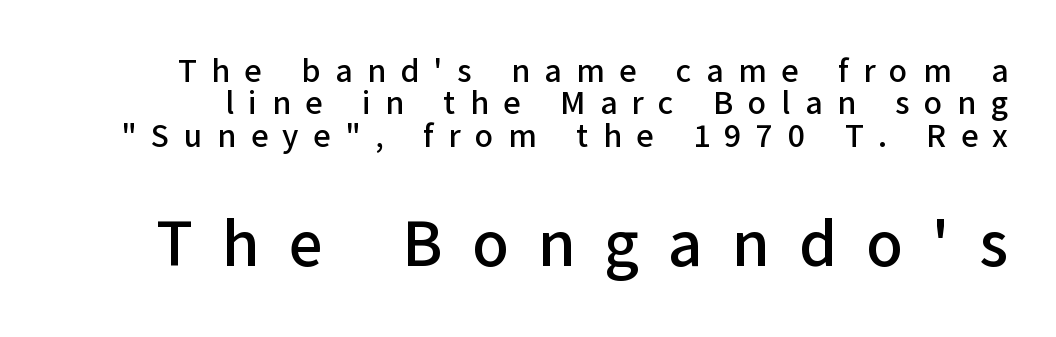
{"serif": "no", "italic": "no", "width": "normal", "stroke_contrast": "low", "x_height": "medium", "monospaced": "no", "underline": "no", "line_spacing": "tight", "line_spacing_ratio": 0.98, "letter_spacing": "wide", "letter_spacing_em": 0.44, "larger_block": "second", "size_ratio": 2.0, "glyph_px": 66}
